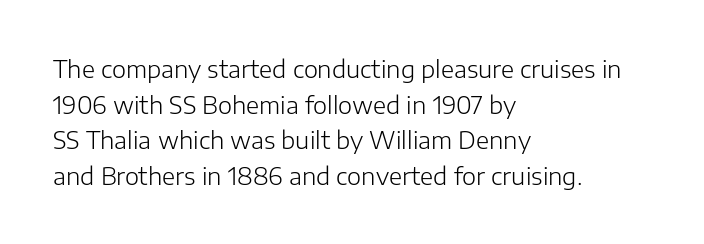
No italicization has been applied; the sample stays upright. Each line starts at the same left margin while the right side varies. Weight: regular or lighter. Compared with typical paragraphs, the rows here are spaced about the same. No extra tracking has been applied to these lines. Any mark beneath the type? The region is blank.
